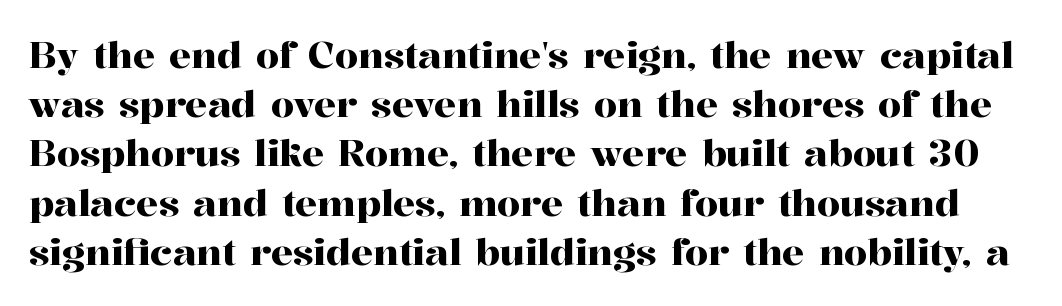
The image shows 37 px serif type, upright; set normal line spacing (1.33x), normal letter spacing, not underlined; high stroke contrast and a medium x-height.
